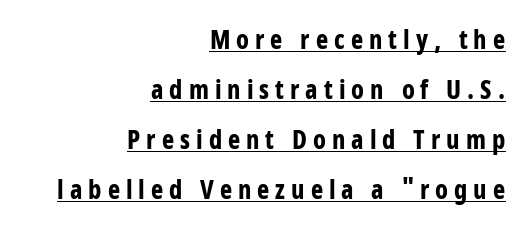
{"italic": "no", "bold": "yes", "underline": "yes", "align": "right", "line_spacing": "loose", "line_spacing_ratio": 1.92, "letter_spacing": "wide", "letter_spacing_em": 0.23, "glyph_px": 26}
